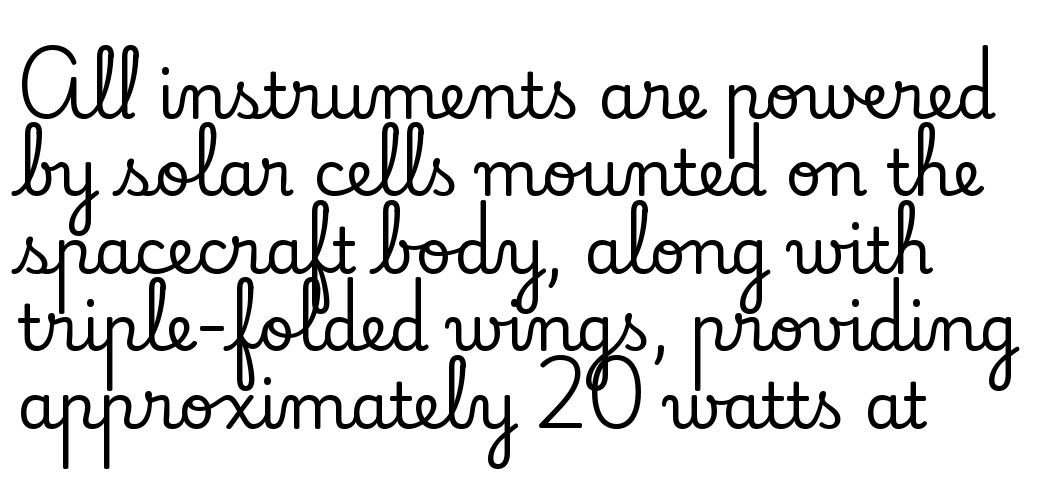
The image shows 63 px serif type, upright; set line spacing 1.23x, normal letter spacing, not underlined; low stroke contrast and a small x-height.
